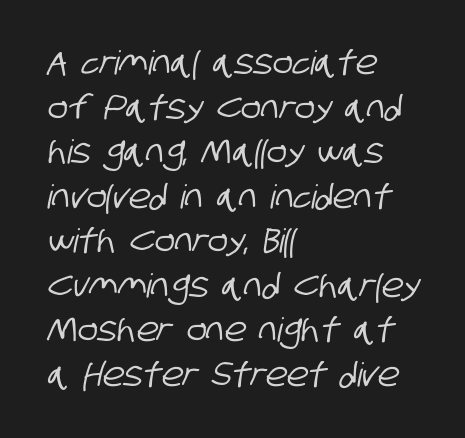
The image shows 33 px condensed sans-serif type; set left-aligned, normal line spacing (1.35x), normal letter spacing, not underlined; low stroke contrast and a large x-height.
